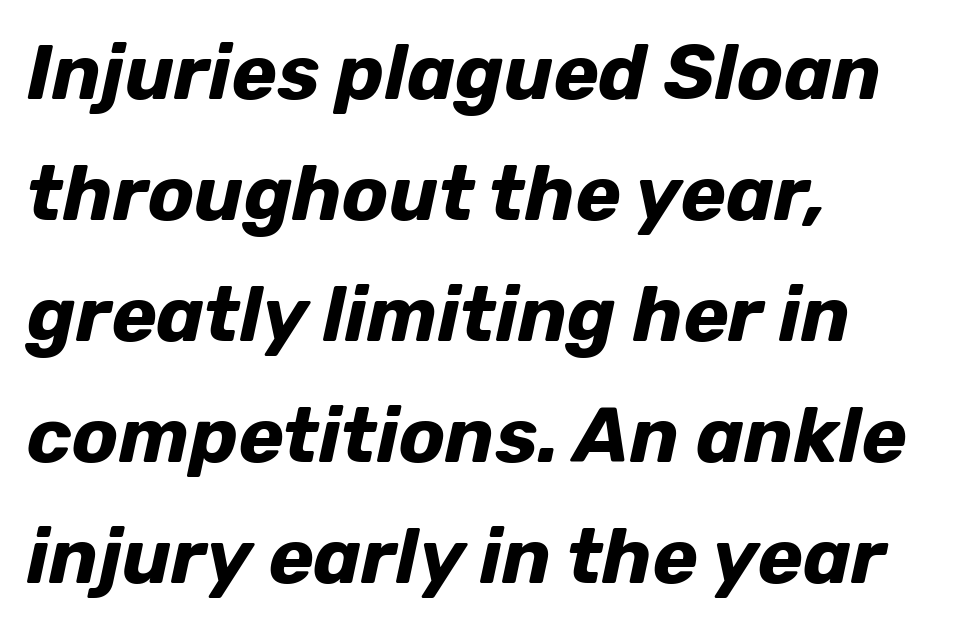
{"italic": "yes", "lean": "right", "slant_degrees": 12, "bold": "yes", "weight": "bold", "width": "normal", "stroke_contrast": "low", "x_height": "medium", "monospaced": "no", "underline": "no", "align": "left", "line_spacing": "normal", "line_spacing_ratio": 1.57, "letter_spacing": "normal", "letter_spacing_em": 0.0, "glyph_px": 77}
